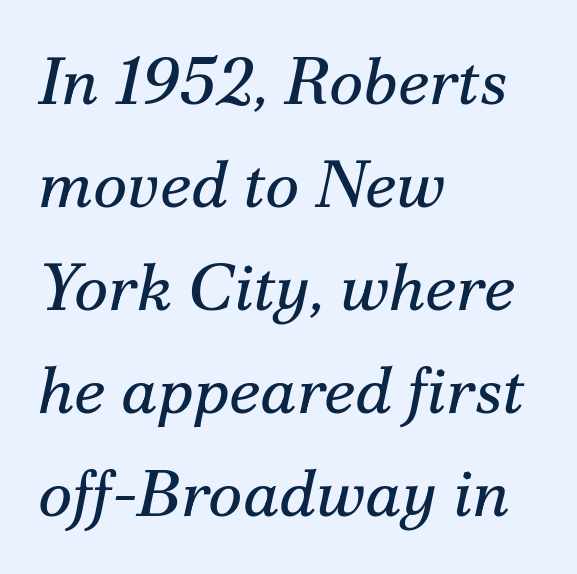
Italic: yes, the glyphs are oblique. Check where the strokes stop: tiny serifs finish them off. Is the type heavy? It reads as light-to-regular instead. Tracking here is standard; glyphs follow each other at the usual distance. How would I describe the line gaps? Plain and ordinary. A typesetter would call this proportional, since set widths differ per character.
